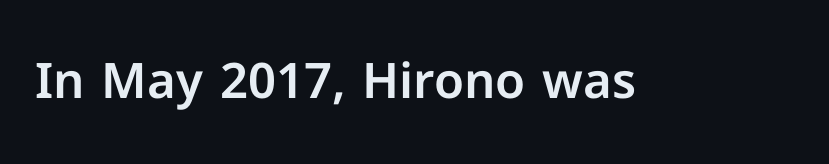
Glyph-to-glyph distance matches everyday printed text. A sans-serif font was chosen for this passage. Unmarked baselines from the first word to the last. The typography opts for an upright posture over an oblique one.
